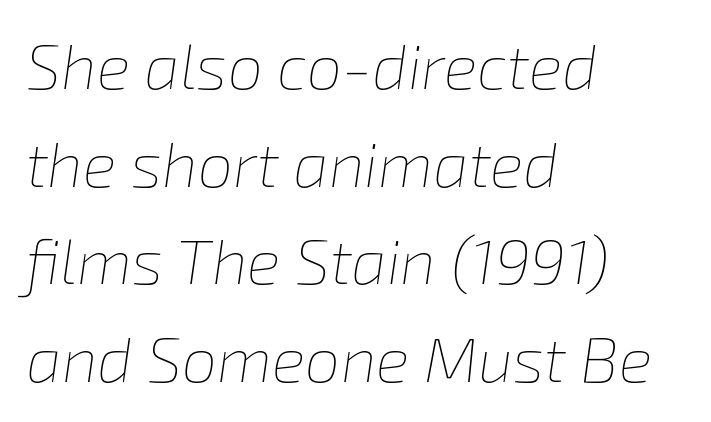
{"italic": "yes", "lean": "right", "slant_degrees": 8, "bold": "no", "weight": "thin", "width": "normal", "stroke_contrast": "low", "x_height": "medium", "monospaced": "no", "underline": "no", "align": "left", "line_spacing": "normal", "line_spacing_ratio": 1.55, "letter_spacing": "normal", "letter_spacing_em": 0.0, "glyph_px": 63}
